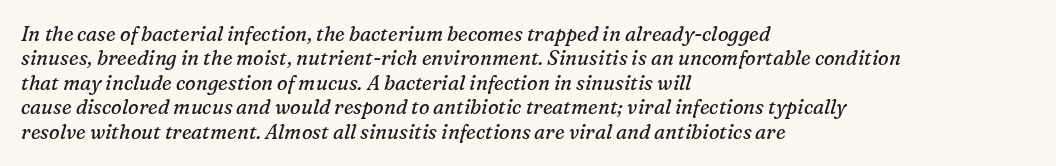
The image shows 20 px text type, italic (leaning right); set left-aligned, line spacing 1.22x, normal letter spacing, not underlined.
